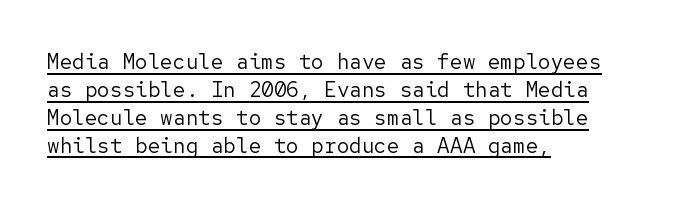
Q: Is the text bold? A: No.
Q: Is the text italic (slanted)? A: No, it is upright.
Q: Is the text underlined? A: Yes.
Q: How is the paragraph aligned? A: Left-aligned.
Q: Is the spacing between letters normal or unusually wide? A: Normal.
Q: Is the spacing between lines tight, normal or loose? A: Normal.
